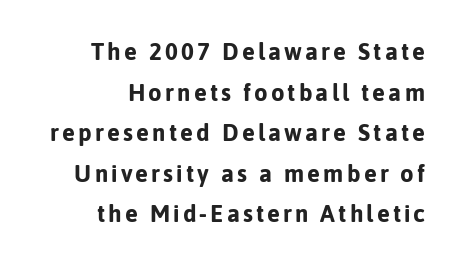
The image shows 24 px bold type, upright; set right-aligned, normal line spacing (1.69x), not underlined.
